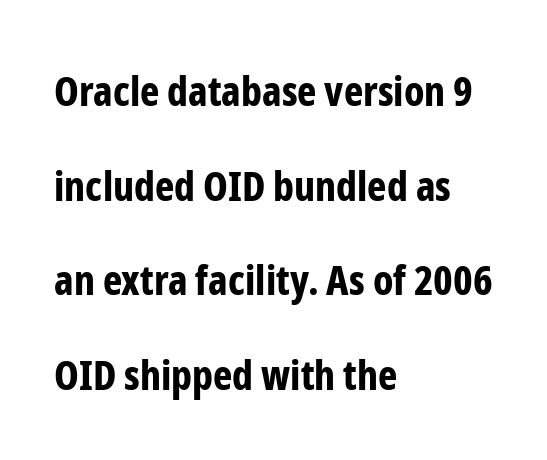
Q: Is the text bold? A: Yes.
Q: Is the text italic (slanted)? A: No, it is upright.
Q: Is the typeface a serif or a sans-serif typeface? A: Sans-serif.
Q: Is the text underlined? A: No.
Q: How is the paragraph aligned? A: Left-aligned.
Q: Is the spacing between letters normal or unusually wide? A: Normal.
Q: Is the spacing between lines tight, normal or loose? A: Loose.
Q: Width (condensed, normal, or wide)? A: Condensed.
Q: Stroke contrast? A: Low.
Q: x-height? A: Medium.
Q: Monospaced? A: No.
